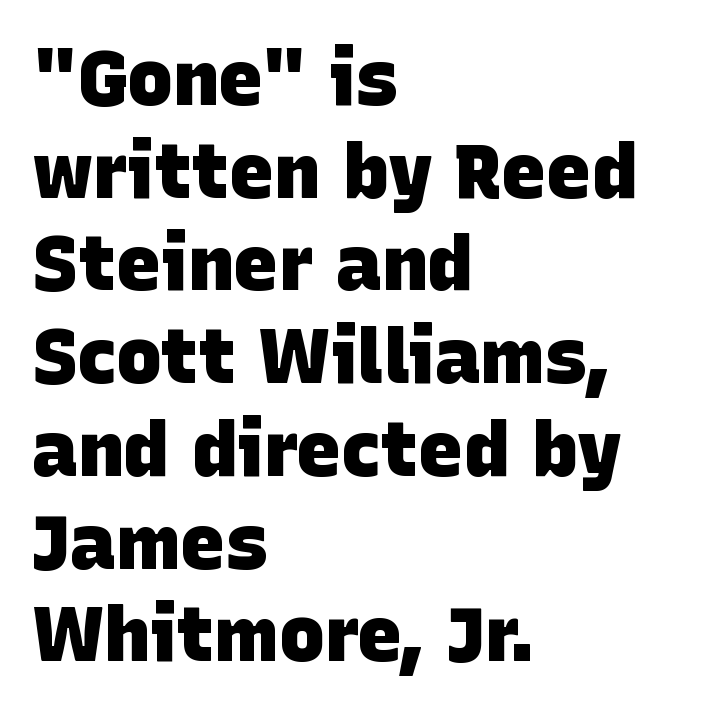
{"serif": "no", "bold": "yes", "weight": "heavy", "width": "normal", "stroke_contrast": "low", "x_height": "large", "monospaced": "no", "underline": "no", "align": "left", "line_spacing_ratio": 1.22, "letter_spacing": "normal", "letter_spacing_em": 0.0, "glyph_px": 76}
